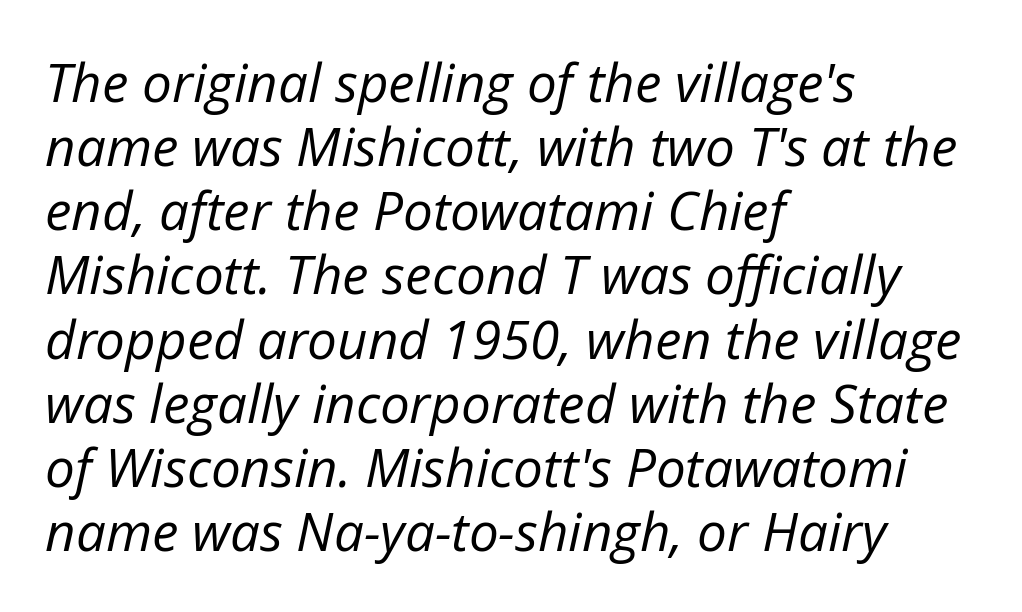
Proportional: the letters do not fall into vertical columns. The gap between lines stays unmarked. This sample uses an oblique cut, with every glyph tilted off the vertical. Stem width sits at or under what a default text font uses. Layout note: lines flush left.
